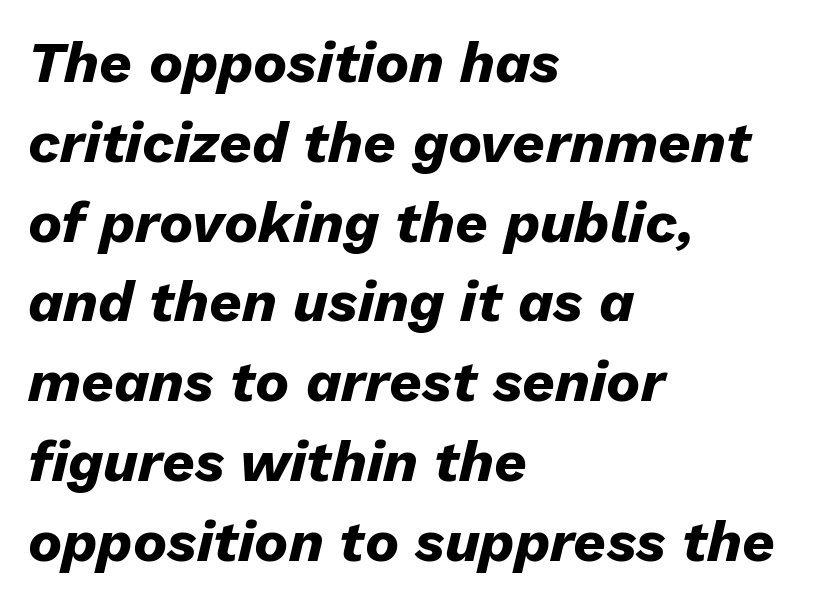
The face used here has the dense, thick strokes of a bold. Glyph-to-glyph distance matches everyday printed text. These lines were composed using italics. The face used here is proportionally spaced, like ordinary book or web type. Visually the block forms a straight wall on the left and a jagged coastline on the right. Successive baselines arrive at the customary interval.
